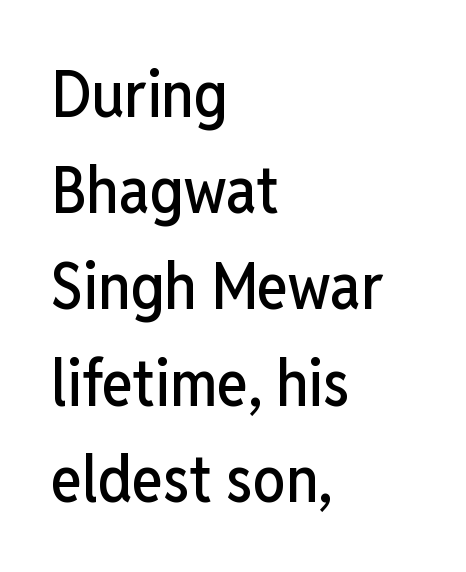
The image shows 65 px condensed sans-serif type, upright; set left-aligned, normal line spacing (1.48x), normal letter spacing, not underlined; low stroke contrast and a medium x-height.
